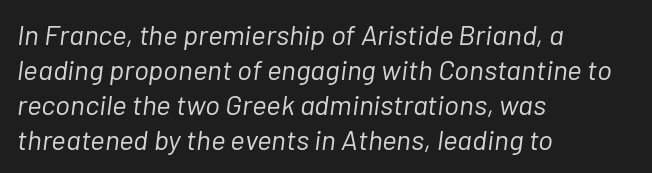
{"italic": "yes", "lean": "right", "slant_degrees": 7, "bold": "no", "weight": "light", "width": "normal", "stroke_contrast": "low", "x_height": "medium", "monospaced": "no", "underline": "no", "align": "left", "line_spacing": "normal", "line_spacing_ratio": 1.25, "letter_spacing": "normal", "letter_spacing_em": 0.0, "glyph_px": 28}
